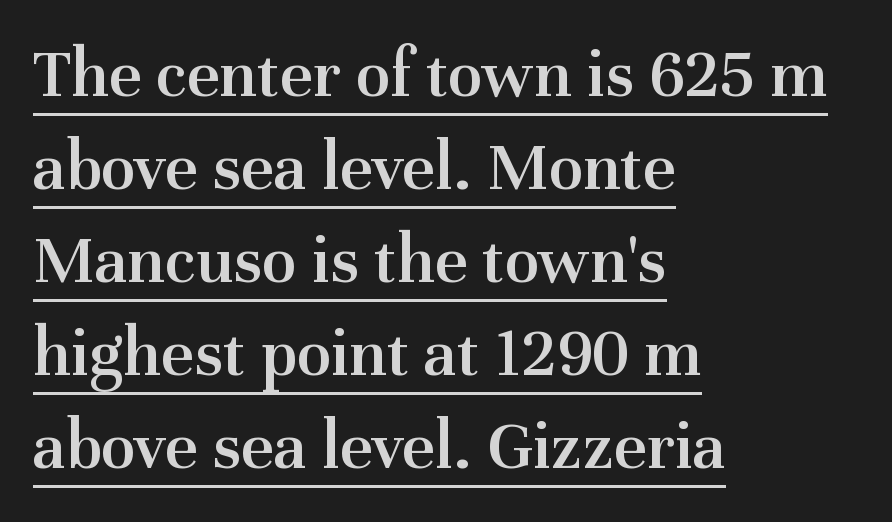
{"serif": "yes", "italic": "no", "bold": "semi", "weight": "semibold", "width": "normal", "stroke_contrast": "medium", "x_height": "medium", "monospaced": "no", "underline": "yes", "align": "left", "line_spacing": "normal", "line_spacing_ratio": 1.31, "letter_spacing": "normal", "letter_spacing_em": 0.0, "glyph_px": 71}
